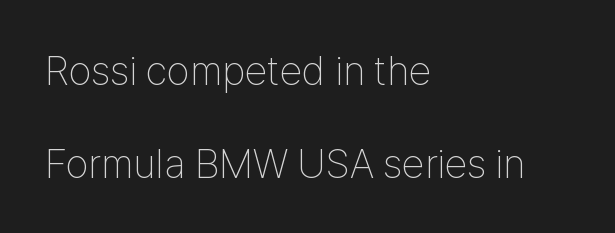
Q: Is the text bold? A: No.
Q: Is the text italic (slanted)? A: No, it is upright.
Q: Is the typeface a serif or a sans-serif typeface? A: Sans-serif.
Q: Is the text underlined? A: No.
Q: How is the paragraph aligned? A: Left-aligned.
Q: Is the spacing between letters normal or unusually wide? A: Normal.
Q: Is the spacing between lines tight, normal or loose? A: Loose.
Q: Width (condensed, normal, or wide)? A: Condensed.
Q: Stroke contrast? A: Low.
Q: x-height? A: Medium.
Q: Monospaced? A: No.
